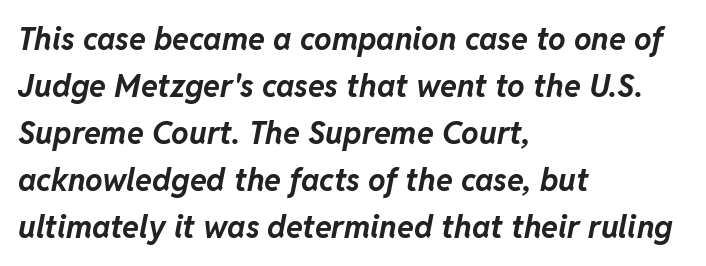
Q: Is the text bold? A: Yes.
Q: Is the text italic (slanted)? A: Yes, it leans right by about 11 degrees.
Q: Is the text underlined? A: No.
Q: How is the paragraph aligned? A: Left-aligned.
Q: Is the spacing between letters normal or unusually wide? A: Normal.
Q: Is the spacing between lines tight, normal or loose? A: Normal.
Q: Width (condensed, normal, or wide)? A: Normal.
Q: Stroke contrast? A: Low.
Q: x-height? A: Medium.
Q: Monospaced? A: No.
